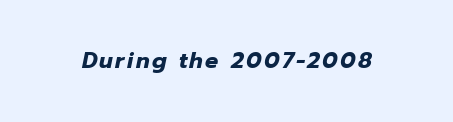
The glyphs have the mass of a bold cut. These lines were composed using italics. Underlining? Definitely not there.
